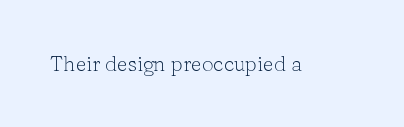
{"italic": "no", "bold": "no", "underline": "no", "letter_spacing": "normal", "letter_spacing_em": 0.0, "glyph_px": 21}
